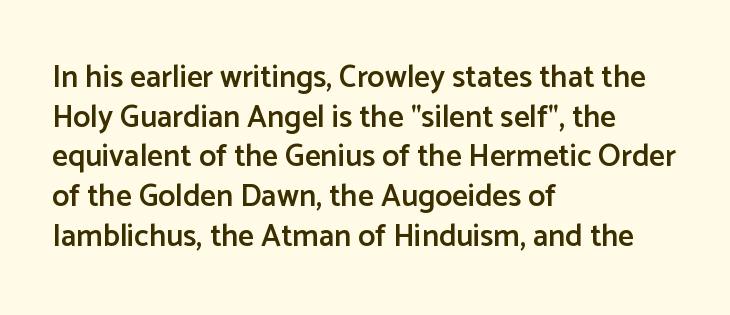
The image shows 31 px semibold sans-serif type, upright; set left-aligned, normal line spacing (1.28x), normal letter spacing, not underlined; low stroke contrast and a medium x-height.
